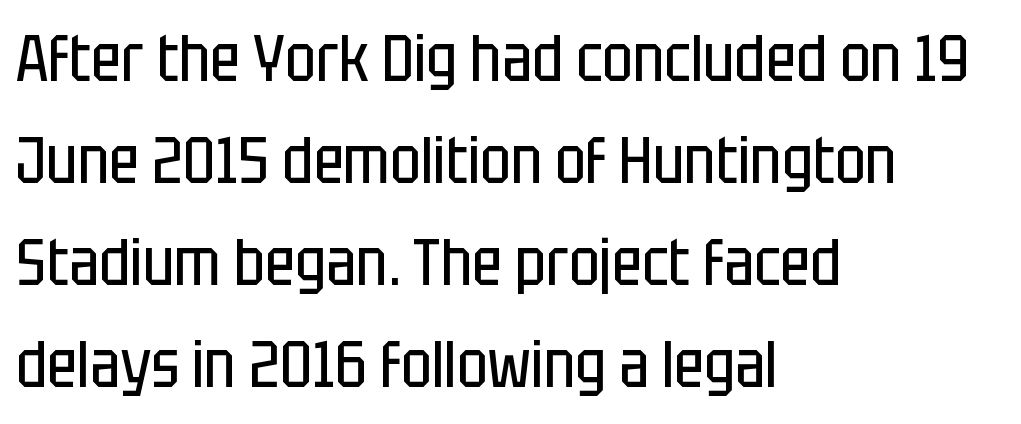
Examine the stroke ends and you'll find no serifs. Interline gaps are of average width in this sample. What stands out about the letter spacing? Nothing — it is the standard amount. Lines of text with bare space underneath. The passage shown is not bold in any degree.
